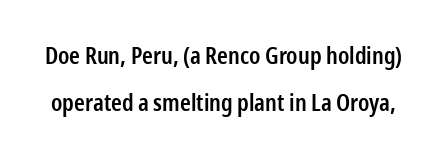
Q: Is the text bold? A: Semi-bold.
Q: Is the text italic (slanted)? A: No, it is upright.
Q: Is the text underlined? A: No.
Q: Is the spacing between letters normal or unusually wide? A: Normal.
Q: Is the spacing between lines tight, normal or loose? A: Loose.
